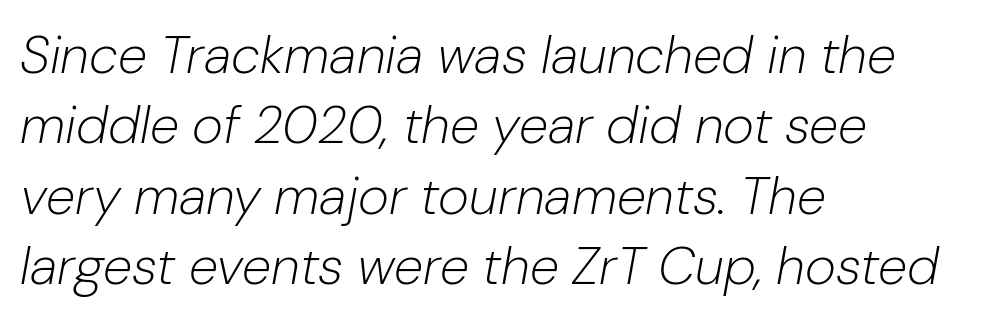
{"italic": "yes", "lean": "right", "slant_degrees": 10, "bold": "no", "weight": "light", "width": "normal", "stroke_contrast": "low", "x_height": "medium", "monospaced": "no", "underline": "no", "align": "left", "line_spacing": "normal", "line_spacing_ratio": 1.33, "letter_spacing": "normal", "letter_spacing_em": 0.0, "glyph_px": 53}
